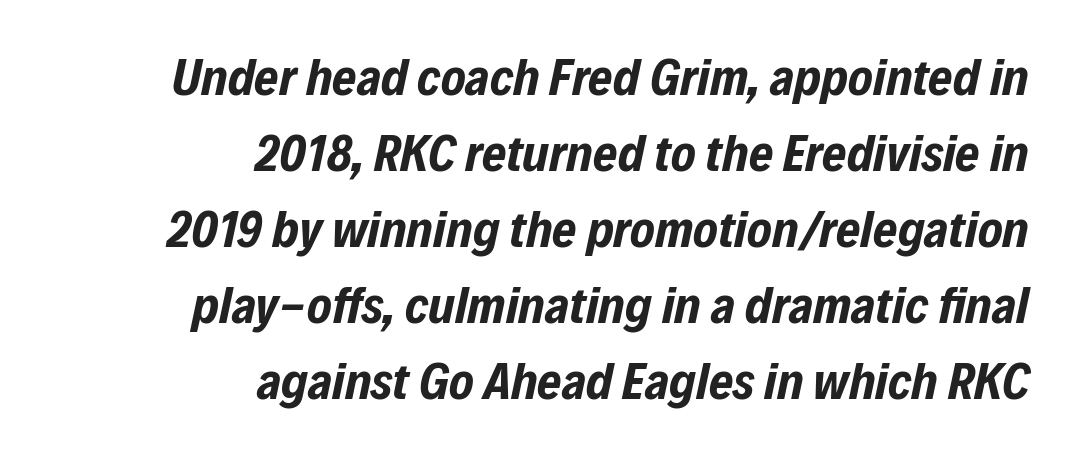
The image shows 52 px bold, condensed type, italic (leaning right); set right-aligned, normal line spacing (1.46x), normal letter spacing, not underlined; low stroke contrast and a medium x-height.
